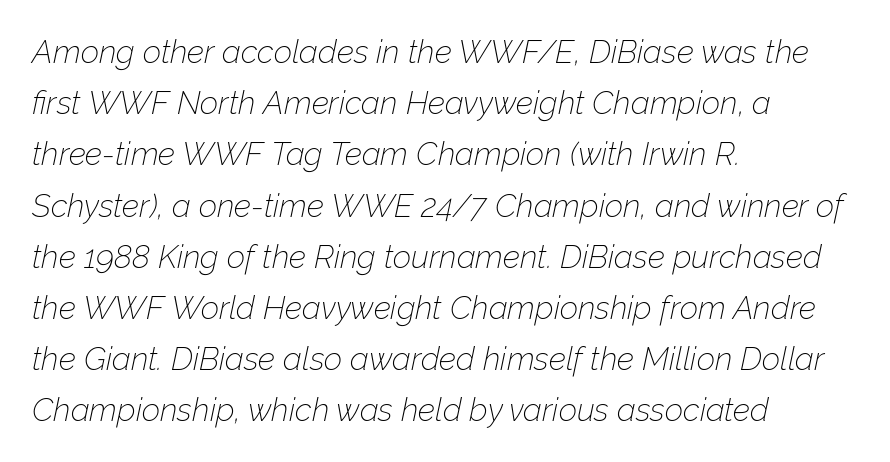
Q: Is the text bold? A: No.
Q: Is the text italic (slanted)? A: Yes, it leans right by about 12 degrees.
Q: Is the text underlined? A: No.
Q: How is the paragraph aligned? A: Left-aligned.
Q: Is the spacing between letters normal or unusually wide? A: Normal.
Q: Is the spacing between lines tight, normal or loose? A: Normal.
Q: Width (condensed, normal, or wide)? A: Normal.
Q: Stroke contrast? A: Low.
Q: x-height? A: Medium.
Q: Monospaced? A: No.
